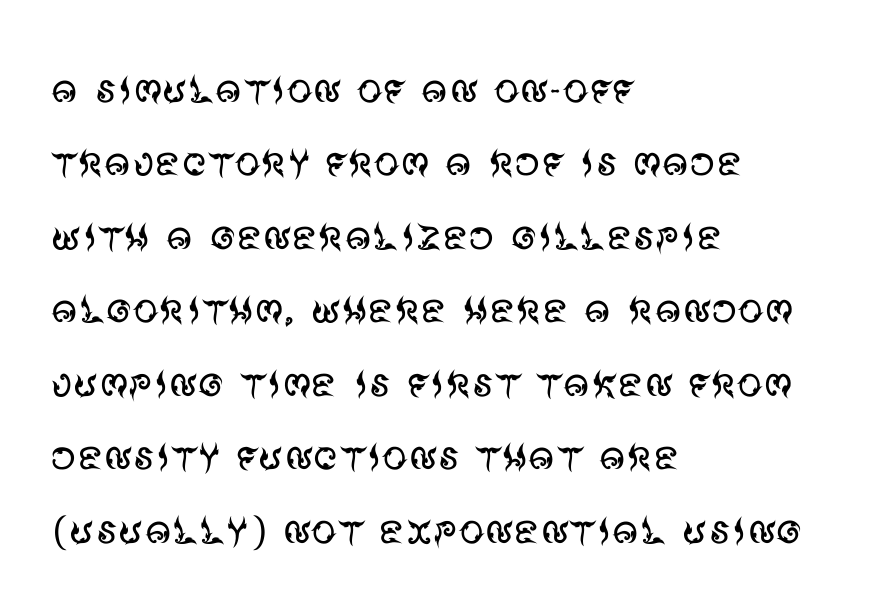
Q: Is the text bold? A: No.
Q: Is the text italic (slanted)? A: No, it is upright.
Q: Is the typeface a serif or a sans-serif typeface? A: Sans-serif.
Q: Is the text underlined? A: No.
Q: How is the paragraph aligned? A: Left-aligned.
Q: Is the spacing between letters normal or unusually wide? A: Normal.
Q: Is the spacing between lines tight, normal or loose? A: Normal.
Q: Width (condensed, normal, or wide)? A: Normal.
Q: Stroke contrast? A: Medium.
Q: x-height? A: Large.
Q: Monospaced? A: No.
